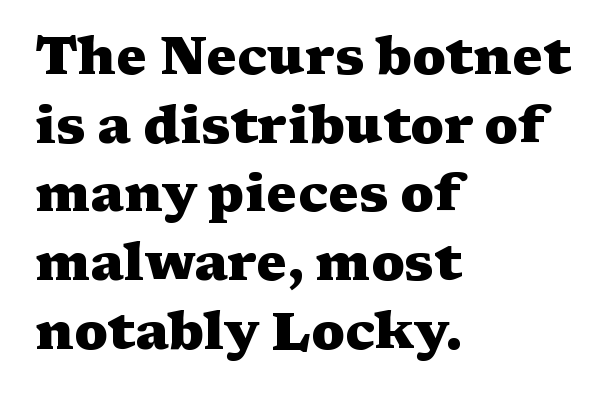
The image shows 52 px heavy, wide serif type, upright; set left-aligned, normal line spacing (1.32x), normal letter spacing, not underlined; medium stroke contrast and a medium x-height.
